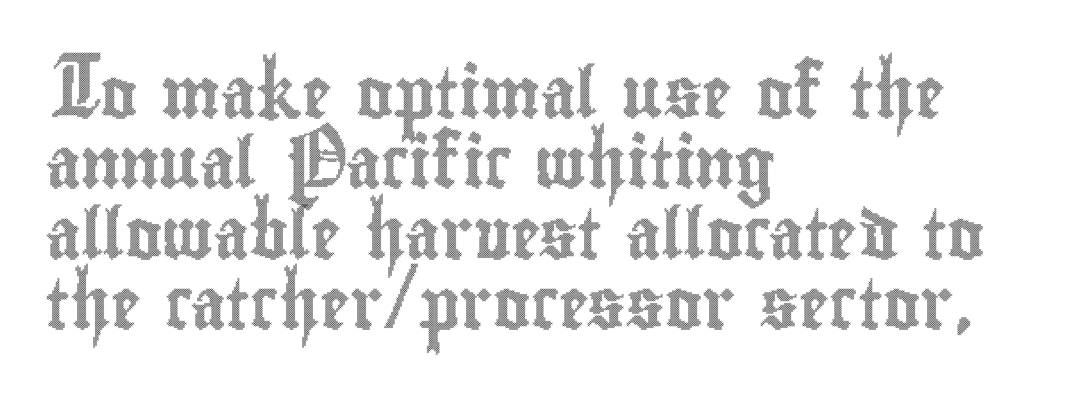
The image shows 50 px condensed type, upright; set left-aligned, normal line spacing (1.41x), normal letter spacing, not underlined; a small x-height.
